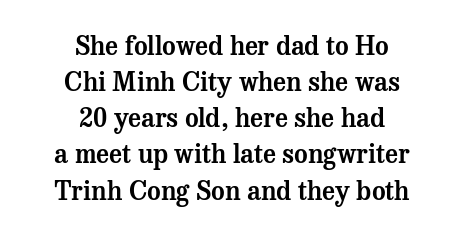
Q: Is the text italic (slanted)? A: No, it is upright.
Q: Is the text underlined? A: No.
Q: How is the paragraph aligned? A: Centered.
Q: Is the spacing between letters normal or unusually wide? A: Normal.
Q: Is the spacing between lines tight, normal or loose? A: Normal.
